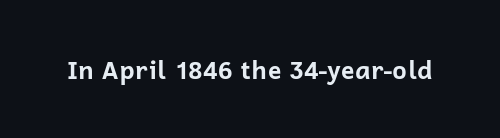
{"italic": "no", "bold": "yes", "underline": "no", "letter_spacing": "normal", "letter_spacing_em": 0.0, "glyph_px": 25}
